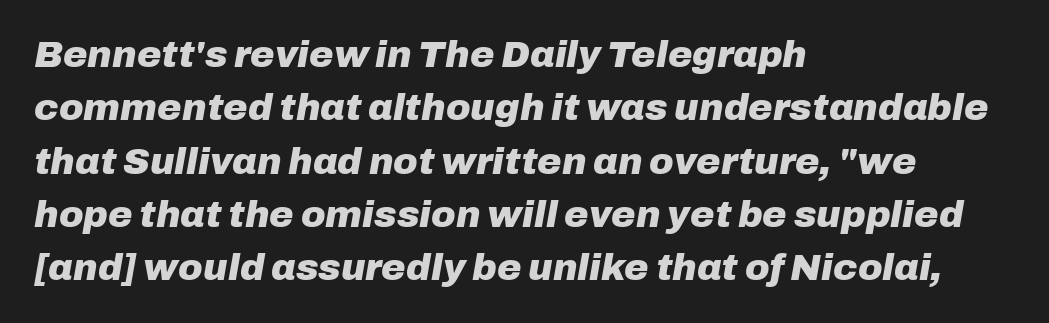
Q: Is the text bold? A: Yes.
Q: Is the text italic (slanted)? A: Yes, it leans right by about 10 degrees.
Q: Is the text underlined? A: No.
Q: How is the paragraph aligned? A: Left-aligned.
Q: Is the spacing between letters normal or unusually wide? A: Normal.
Q: Is the spacing between lines tight, normal or loose? A: Normal.
Q: Width (condensed, normal, or wide)? A: Normal.
Q: Stroke contrast? A: Low.
Q: x-height? A: Medium.
Q: Monospaced? A: No.
